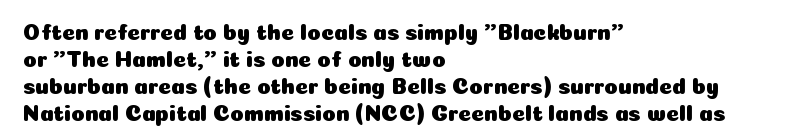
The image shows 22 px text type, upright; set left-aligned, line spacing 1.23x, normal letter spacing, not underlined.
